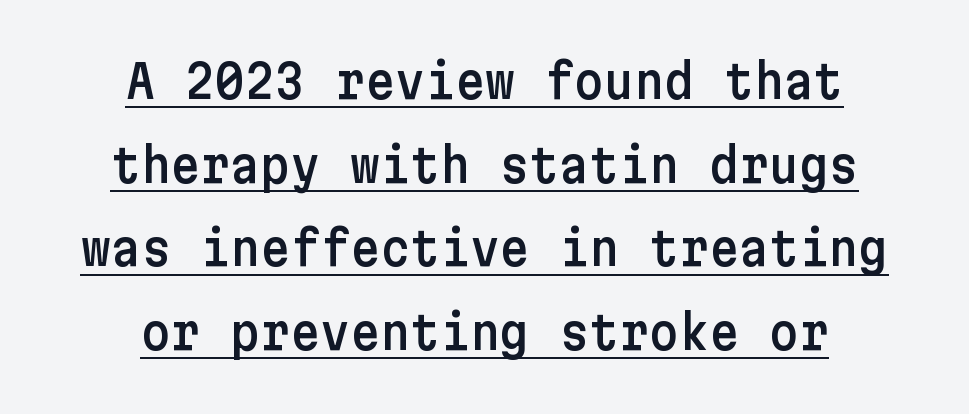
The image shows 46 px sans-serif type, upright; set centered, line spacing 1.82x, normal letter spacing, underlined; low stroke contrast and a medium x-height.
